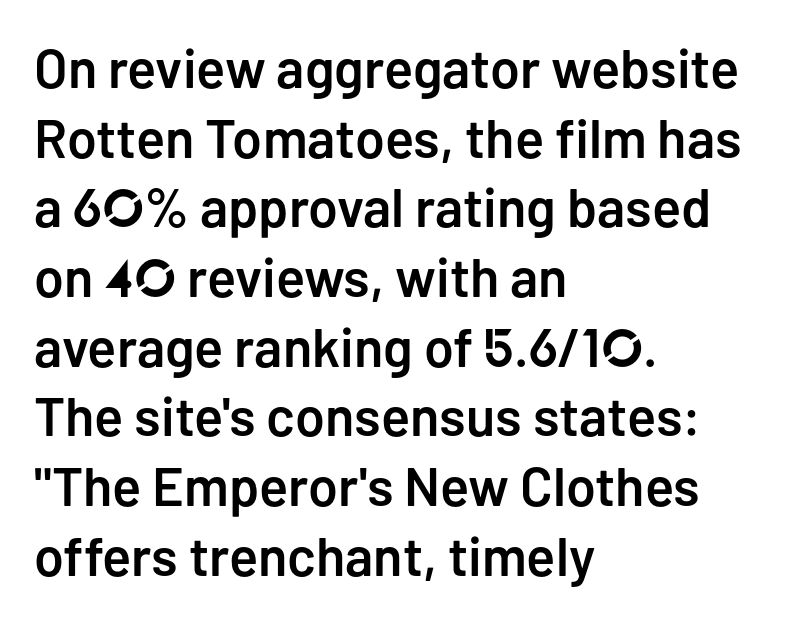
The letters sit at their default tracking, neither squeezed nor spread. The glyphs are unaccompanied by any horizontal stroke below them. What's the leading like? Ordinary, nothing unusual. Layout note: lines flush left. Letterform terminals end flat and unadorned throughout the passage.
